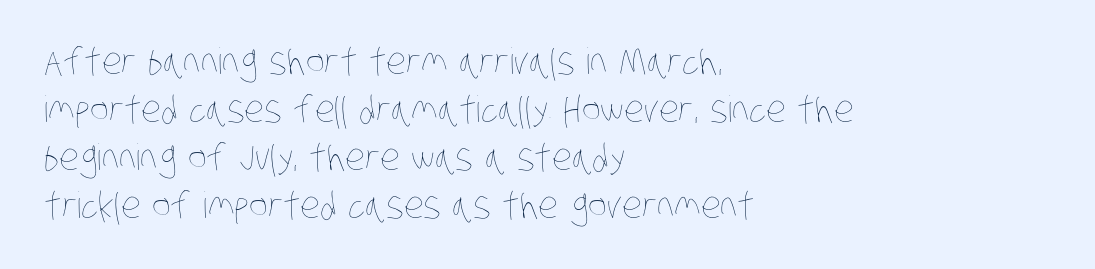
Does the leading feel generous? No, just average. Line starts are locked; line ends wander. Students, note that the glyphs here touch the page at normal intervals. The zone under the glyphs is completely vacant. The letters advance in unequal steps, a hallmark of proportional type.
